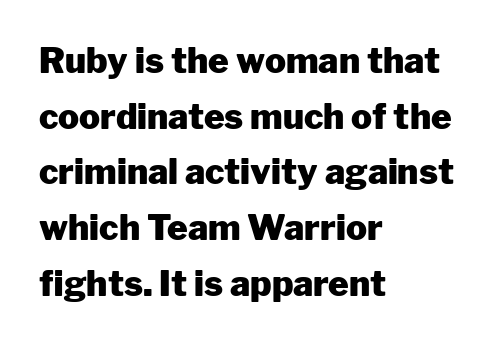
{"serif": "no", "italic": "no", "bold": "yes", "weight": "heavy", "width": "normal", "stroke_contrast": "low", "x_height": "medium", "monospaced": "no", "underline": "no", "align": "left", "line_spacing": "normal", "line_spacing_ratio": 1.59, "letter_spacing": "normal", "letter_spacing_em": 0.0, "glyph_px": 35}
